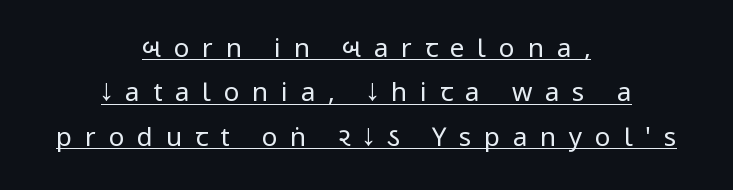
{"italic": "no", "bold": "no", "underline": "yes", "align": "center", "line_spacing_ratio": 1.71, "letter_spacing": "wide", "letter_spacing_em": 0.49, "glyph_px": 26}
